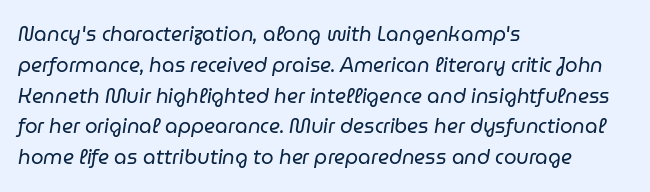
Q: Is the text bold? A: No.
Q: Is the text italic (slanted)? A: Yes, it leans right by about 9 degrees.
Q: Is the text underlined? A: No.
Q: How is the paragraph aligned? A: Left-aligned.
Q: Is the spacing between letters normal or unusually wide? A: Normal.
Q: Is the spacing between lines tight, normal or loose? A: Normal.
